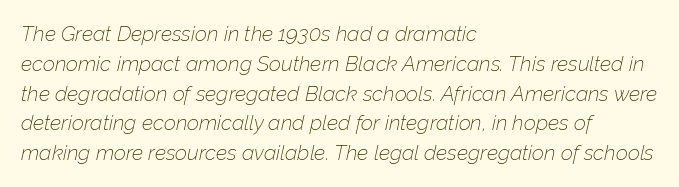
Q: Is the text bold? A: No.
Q: Is the text italic (slanted)? A: Yes, it leans right by about 12 degrees.
Q: Is the text underlined? A: No.
Q: How is the paragraph aligned? A: Left-aligned.
Q: Is the spacing between letters normal or unusually wide? A: Normal.
Q: Is the spacing between lines tight, normal or loose? A: Normal.
